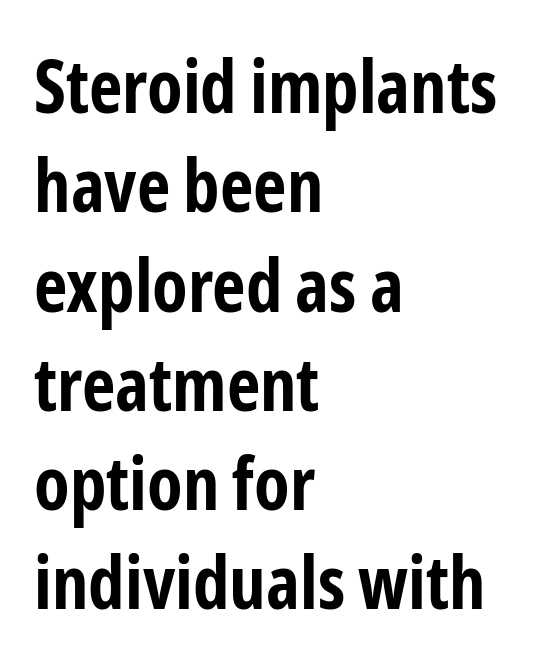
The image shows 73 px bold, condensed sans-serif type, upright; set left-aligned, normal line spacing (1.36x), normal letter spacing, not underlined; low stroke contrast and a medium x-height.
